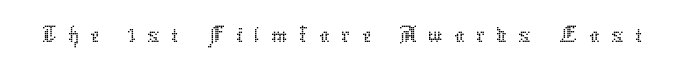
The image shows 51 px thin type, upright; set unusually wide letter spacing (+0.22 em), not underlined; low stroke contrast and a medium x-height.
